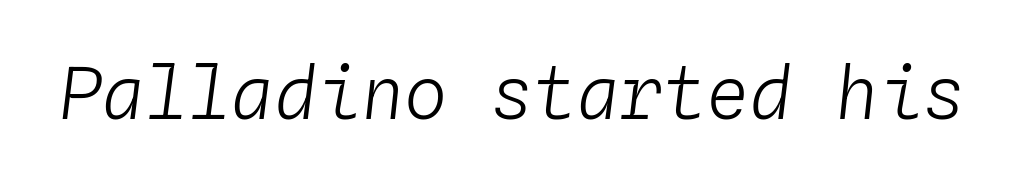
Q: Is the text bold? A: No.
Q: Is the text italic (slanted)? A: Yes, it leans right by about 4 degrees.
Q: Is the text underlined? A: No.
Q: Is the spacing between letters normal or unusually wide? A: Normal.
Q: Width (condensed, normal, or wide)? A: Normal.
Q: Stroke contrast? A: Low.
Q: x-height? A: Medium.
Q: Monospaced? A: Yes.
